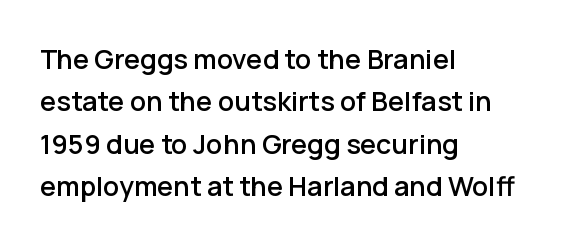
{"italic": "no", "underline": "no", "align": "left", "line_spacing": "normal", "line_spacing_ratio": 1.57, "letter_spacing": "normal", "letter_spacing_em": 0.0, "glyph_px": 27}
